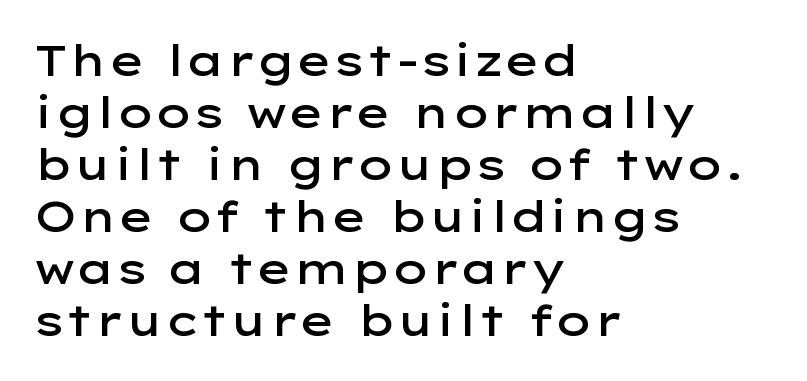
Q: Is the text bold? A: Semi-bold.
Q: Is the text italic (slanted)? A: No, it is upright.
Q: Is the typeface a serif or a sans-serif typeface? A: Sans-serif.
Q: Is the text underlined? A: No.
Q: How is the paragraph aligned? A: Left-aligned.
Q: Is the spacing between letters normal or unusually wide? A: Normal.
Q: Width (condensed, normal, or wide)? A: Wide.
Q: Stroke contrast? A: Low.
Q: x-height? A: Medium.
Q: Monospaced? A: No.
